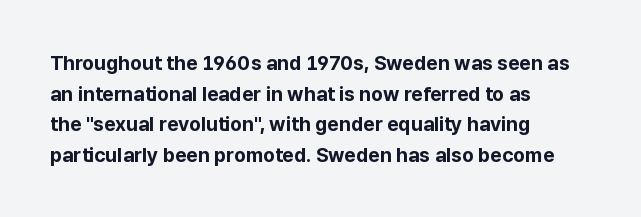
Underlining? Definitely not there. The paragraph has a hard left edge and a soft right edge. A typesetter would mark this as roman, not italic. What weight is shown? A full bold with thick strokes.
